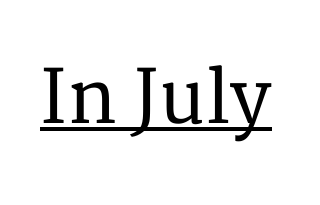
The image shows 73 px serif type, upright; set normal letter spacing, underlined; medium stroke contrast and a medium x-height.
